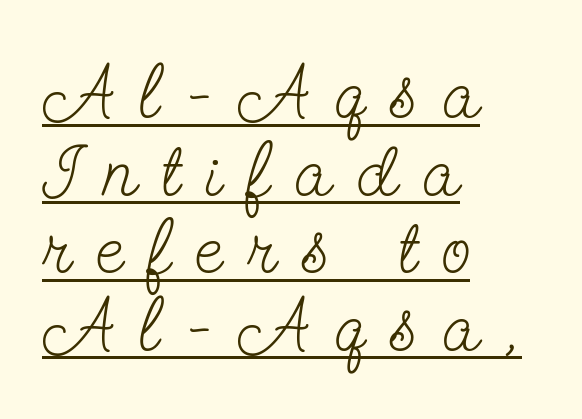
The image shows 76 px light, condensed serif type; set left-aligned, tight line spacing (1.02x), unusually wide letter spacing (+0.34 em), underlined; low stroke contrast and a small x-height.
